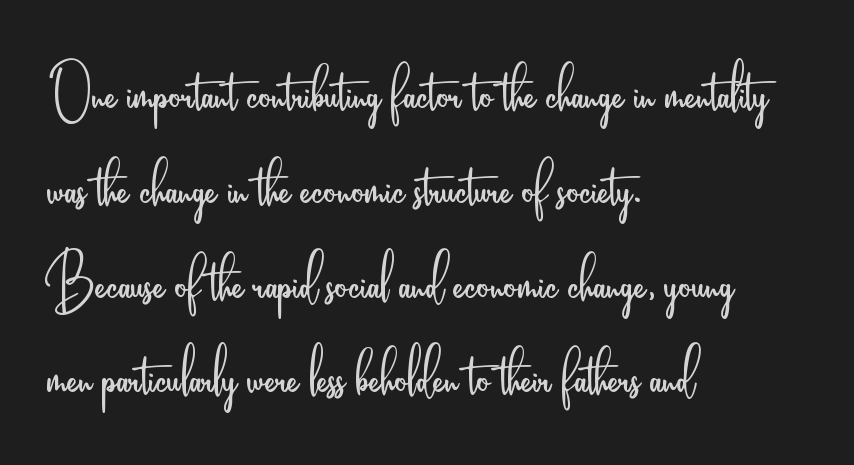
To sum up the face: it is a sans, with no serifs. Character widths vary here, with narrow letters taking less room than wide ones. Tracking value appears to be zero — textbook default spacing.
